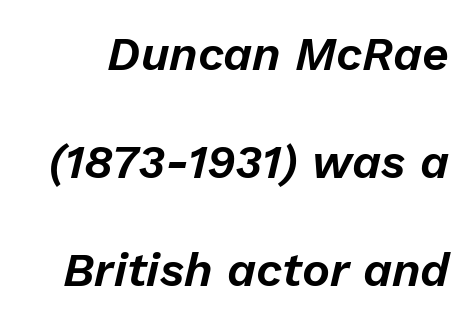
The image shows 47 px text type, italic (leaning right); set loose line spacing (2.3x), normal letter spacing, not underlined; low stroke contrast and a medium x-height.
